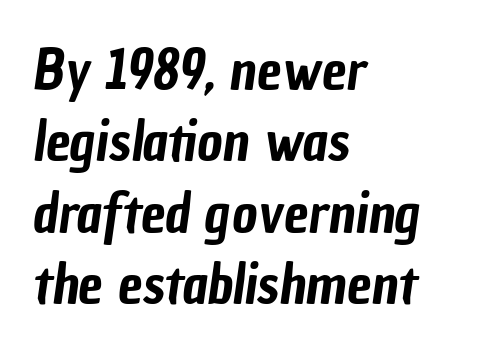
Q: Is the typeface a serif or a sans-serif typeface? A: Sans-serif.
Q: Is the text underlined? A: No.
Q: How is the paragraph aligned? A: Left-aligned.
Q: Is the spacing between letters normal or unusually wide? A: Normal.
Q: Is the spacing between lines tight, normal or loose? A: Normal.
Q: Width (condensed, normal, or wide)? A: Condensed.
Q: Stroke contrast? A: Low.
Q: x-height? A: Medium.
Q: Monospaced? A: No.
